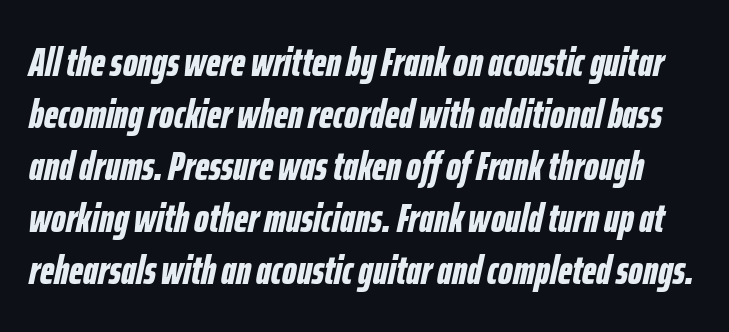
{"italic": "yes", "lean": "right", "slant_degrees": 12, "bold": "yes", "weight": "bold", "width": "condensed", "stroke_contrast": "low", "x_height": "medium", "monospaced": "no", "underline": "no", "line_spacing": "normal", "line_spacing_ratio": 1.27, "letter_spacing": "normal", "letter_spacing_em": 0.0, "glyph_px": 41}
